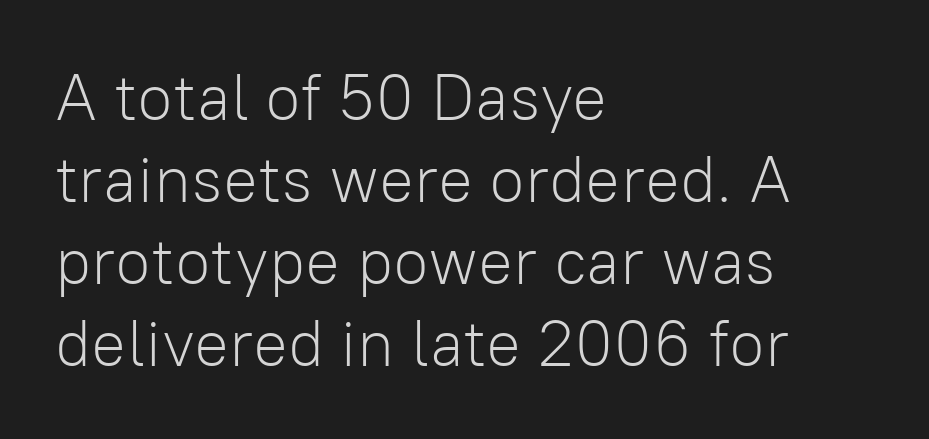
{"serif": "no", "italic": "no", "bold": "no", "weight": "light", "width": "normal", "stroke_contrast": "low", "x_height": "medium", "monospaced": "no", "underline": "no", "align": "left", "line_spacing": "normal", "line_spacing_ratio": 1.26, "letter_spacing": "normal", "letter_spacing_em": 0.0, "glyph_px": 65}
